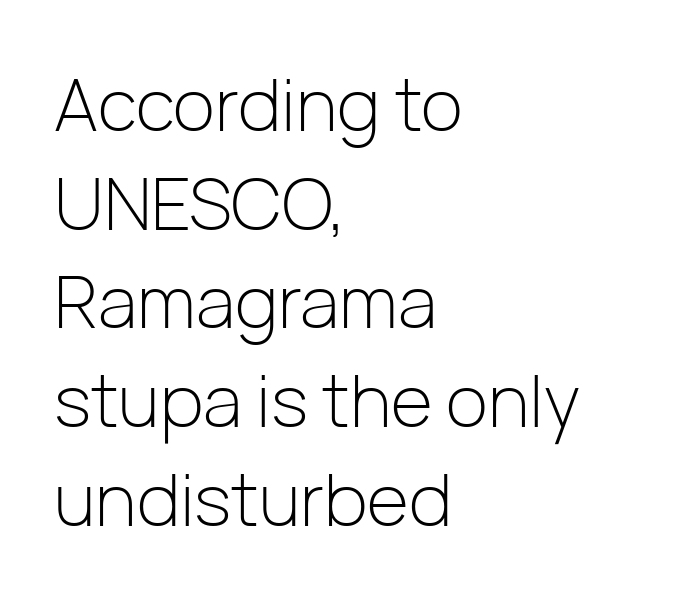
Just letters on the line, the space beneath them empty. This is not heavy type; no bold has been used. Note the varied advance widths — an 'i' is clearly narrower than an 'm'. Nothing unusual about the tracking: characters are spaced as the font intends.
